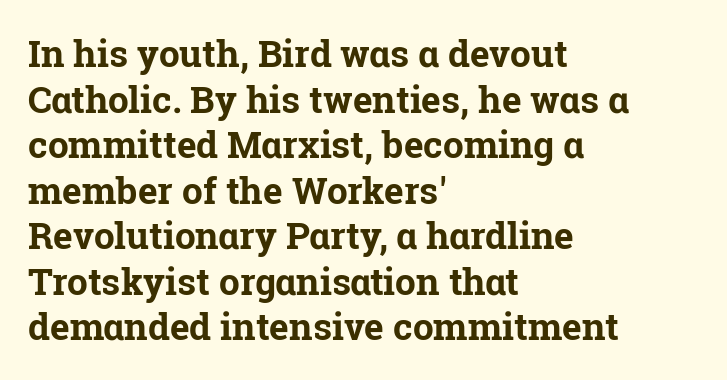
The image shows 37 px bold serif type, upright; set left-aligned, line spacing 1.23x, normal letter spacing, not underlined; low stroke contrast and a medium x-height.
